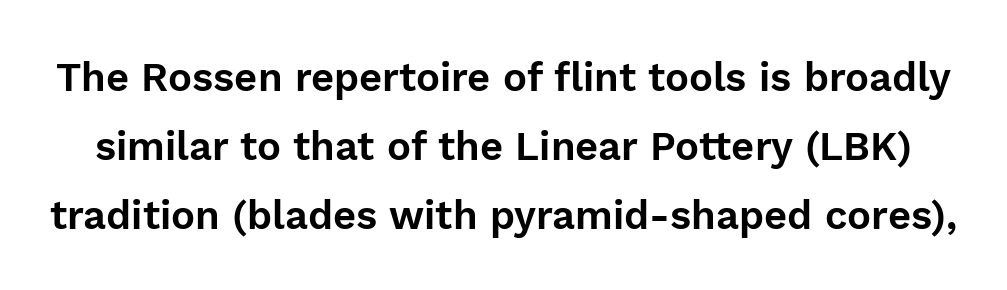
A roman cut, with each character standing at attention. The passage shown is typeset with a sans-serif family. Varying glyph widths throughout — classic text-font behaviour. Decoration check: the copy has no underline.
